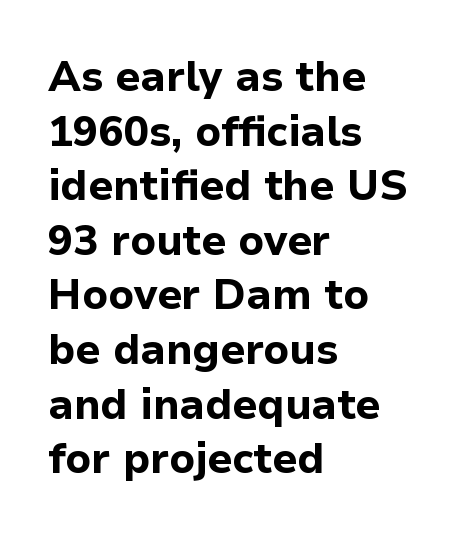
The image shows 42 px bold sans-serif type, upright; set left-aligned, normal line spacing (1.3x), normal letter spacing, not underlined; low stroke contrast and a medium x-height.
